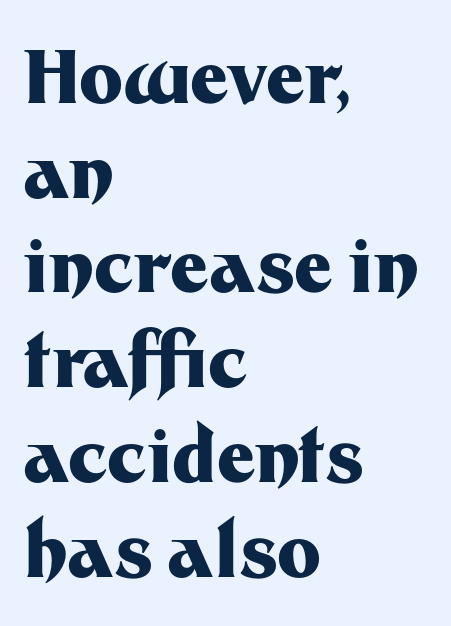
{"serif": "no", "italic": "no", "bold": "yes", "weight": "heavy", "width": "normal", "stroke_contrast": "medium", "x_height": "medium", "monospaced": "no", "underline": "no", "align": "left", "line_spacing": "normal", "line_spacing_ratio": 1.28, "letter_spacing": "normal", "letter_spacing_em": 0.0, "glyph_px": 74}
